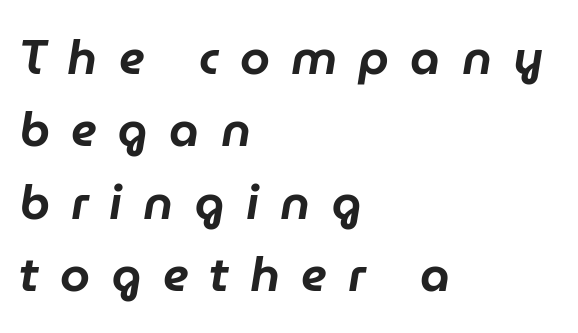
The passage shown is typed in a proportional face where columns would drift. There's an unmistakable incline to the writing here. The face used here is rendered with a markedly widened letterfit. Visually the block forms a straight wall on the left and a jagged coastline on the right. The space directly below the letters is spotless.
